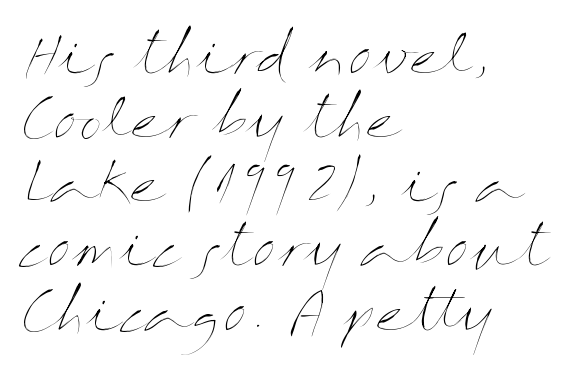
Q: Is the text bold? A: No.
Q: Is the text italic (slanted)? A: Yes.
Q: Is the text underlined? A: No.
Q: How is the paragraph aligned? A: Left-aligned.
Q: Is the spacing between letters normal or unusually wide? A: Normal.
Q: Width (condensed, normal, or wide)? A: Wide.
Q: Stroke contrast? A: Medium.
Q: x-height? A: Medium.
Q: Monospaced? A: No.
